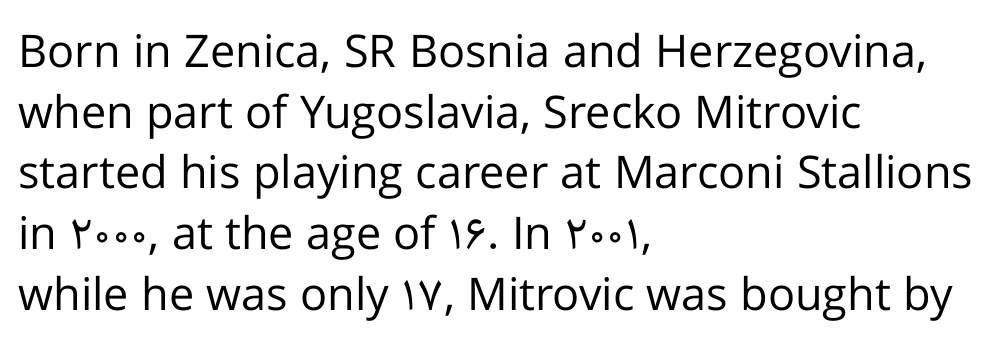
Q: Is the text bold? A: No.
Q: Is the text italic (slanted)? A: No, it is upright.
Q: Is the typeface a serif or a sans-serif typeface? A: Sans-serif.
Q: Is the text underlined? A: No.
Q: How is the paragraph aligned? A: Left-aligned.
Q: Is the spacing between letters normal or unusually wide? A: Normal.
Q: Is the spacing between lines tight, normal or loose? A: Normal.
Q: Width (condensed, normal, or wide)? A: Normal.
Q: Stroke contrast? A: Low.
Q: x-height? A: Medium.
Q: Monospaced? A: No.
